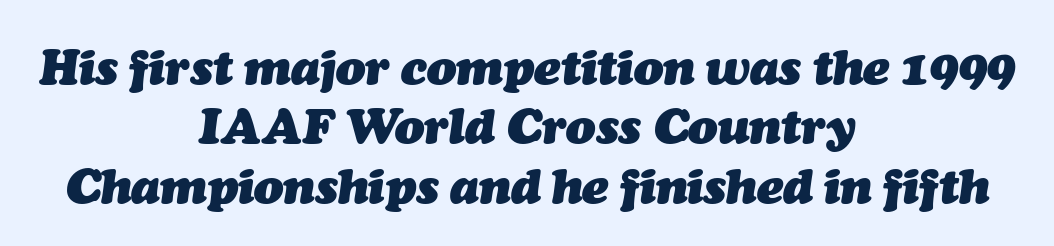
{"italic": "yes", "lean": "right", "slant_degrees": 7, "bold": "yes", "weight": "heavy", "width": "normal", "stroke_contrast": "medium", "x_height": "medium", "monospaced": "no", "underline": "no", "align": "center", "line_spacing_ratio": 1.21, "letter_spacing": "normal", "letter_spacing_em": 0.0, "glyph_px": 49}
